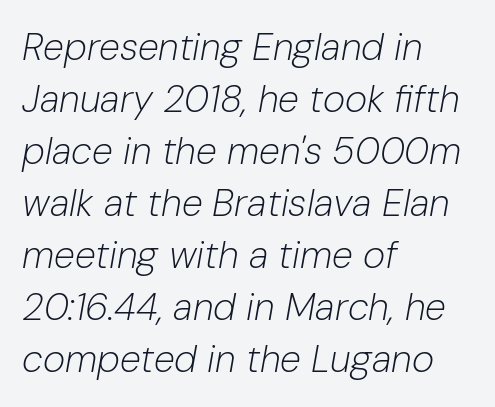
{"italic": "yes", "lean": "right", "slant_degrees": 10, "bold": "no", "weight": "light", "width": "normal", "stroke_contrast": "low", "x_height": "medium", "monospaced": "no", "underline": "no", "align": "left", "line_spacing": "normal", "line_spacing_ratio": 1.37, "letter_spacing": "normal", "letter_spacing_em": 0.0, "glyph_px": 38}
